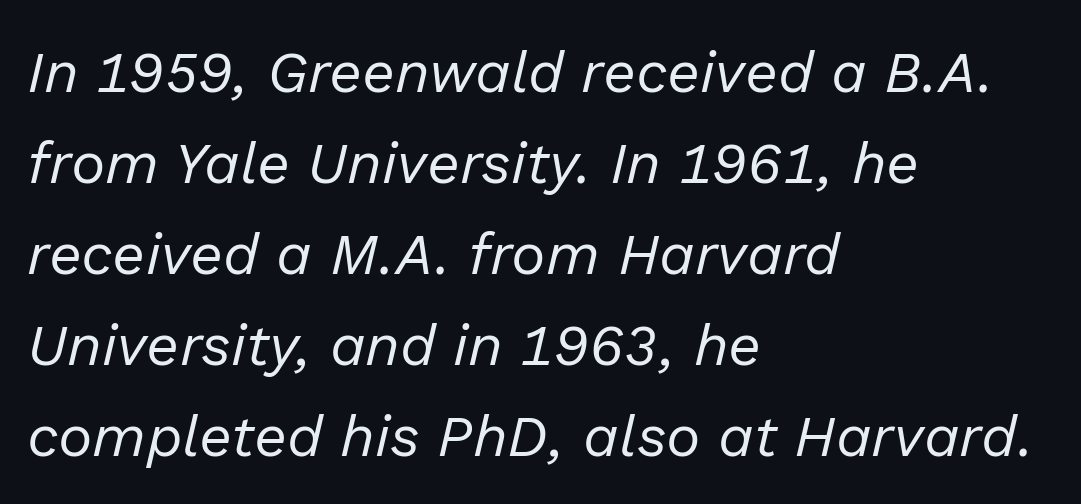
{"italic": "yes", "lean": "right", "slant_degrees": 13, "bold": "no", "weight": "regular", "width": "normal", "stroke_contrast": "low", "x_height": "medium", "monospaced": "no", "underline": "no", "align": "left", "line_spacing": "normal", "line_spacing_ratio": 1.57, "letter_spacing": "normal", "letter_spacing_em": 0.0, "glyph_px": 58}
